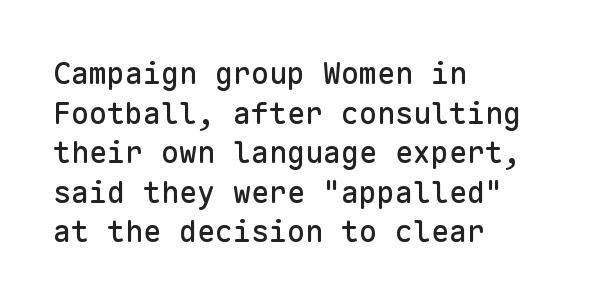
Vertically, the passage feels balanced, rows spaced as you'd expect. These lines stack with their left ends in a neat column. The face used here is rendered with its standard letterfit. Ordinary non-slanted type is in use. Do the characters align in a grid? Yes, the font is monospaced. Type style note: lacks serifs.
